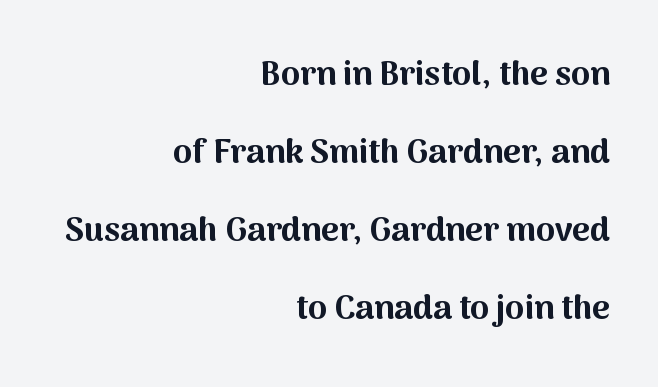
Q: Is the text bold? A: Yes.
Q: Is the text italic (slanted)? A: No, it is upright.
Q: Is the typeface a serif or a sans-serif typeface? A: Sans-serif.
Q: Is the text underlined? A: No.
Q: How is the paragraph aligned? A: Right-aligned.
Q: Is the spacing between letters normal or unusually wide? A: Normal.
Q: Is the spacing between lines tight, normal or loose? A: Loose.
Q: Width (condensed, normal, or wide)? A: Normal.
Q: Stroke contrast? A: Medium.
Q: x-height? A: Medium.
Q: Monospaced? A: No.
